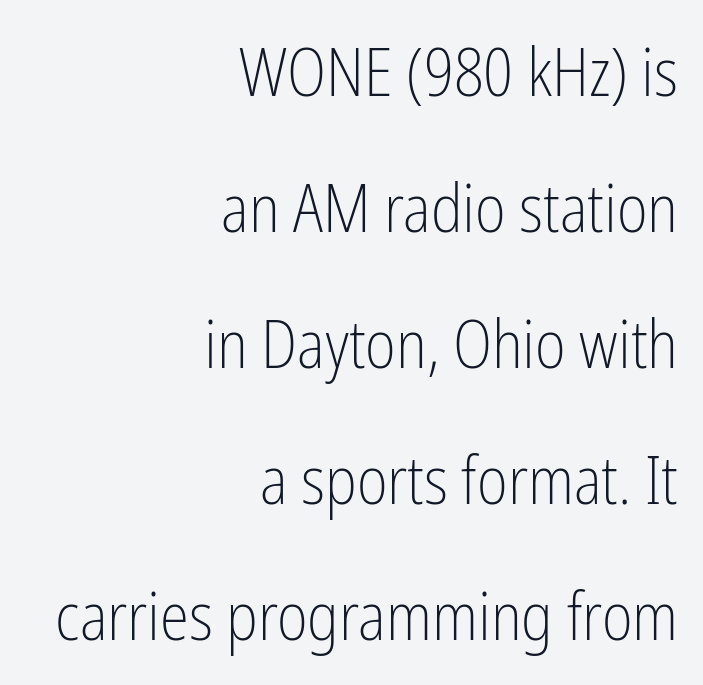
{"serif": "no", "italic": "no", "bold": "no", "weight": "light", "width": "condensed", "stroke_contrast": "low", "x_height": "medium", "monospaced": "no", "underline": "no", "align": "right", "line_spacing": "loose", "line_spacing_ratio": 2.06, "letter_spacing": "normal", "letter_spacing_em": 0.0, "glyph_px": 66}
